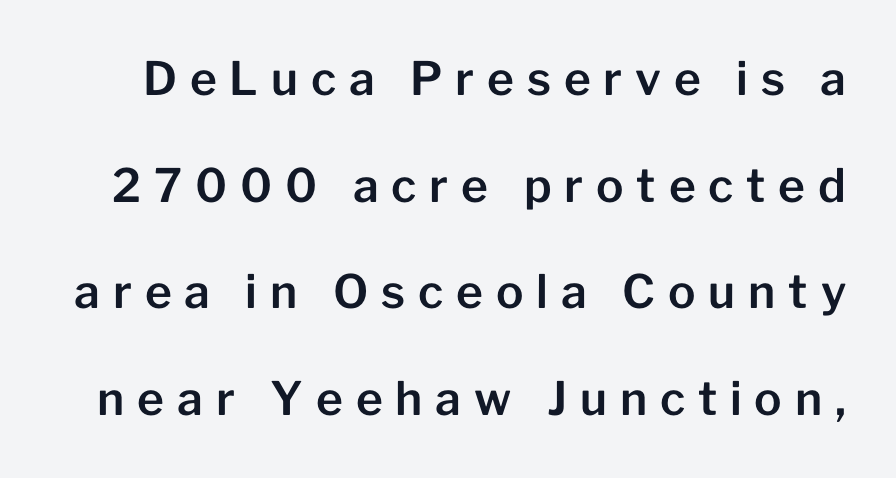
Words appear elongated and porous because spacing is wide. Rule under the text: the space is simply empty. This sample has the flowing, uneven cadence of proportional lettering. Does the leading feel generous? Absolutely, it's lavish.
